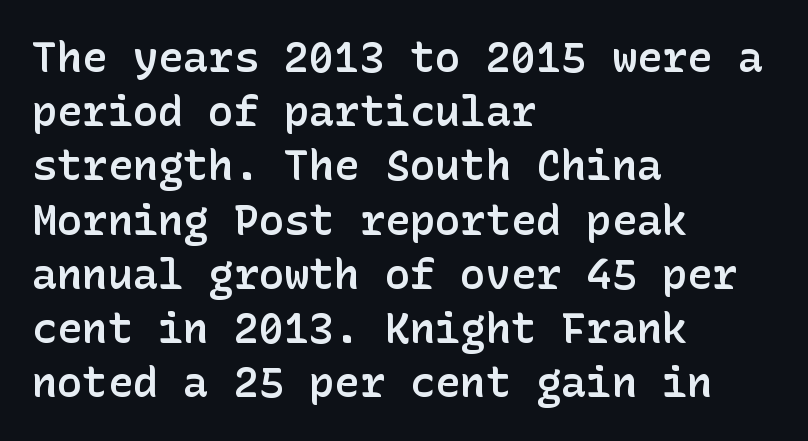
What weight is shown? A semibold, between regular and bold. Quick note: underline off. The horizontal fit of the characters is conventional and even. The compositor pushed each line to the left boundary. In terms of letterform style, serifs are entirely absent. The passage shown stacks its lines at a standard gap.
